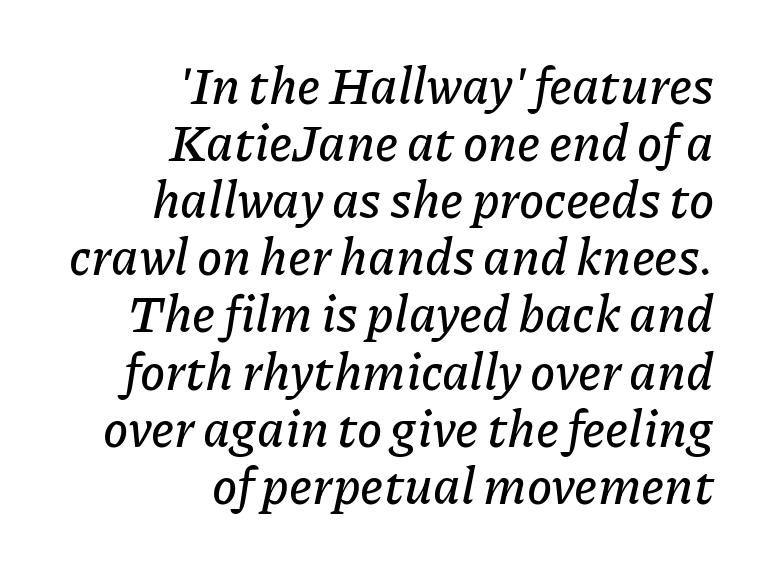
{"italic": "yes", "lean": "right", "slant_degrees": 11, "width": "normal", "stroke_contrast": "low", "x_height": "medium", "monospaced": "no", "underline": "no", "align": "right", "line_spacing": "tight", "line_spacing_ratio": 1.12, "letter_spacing": "normal", "letter_spacing_em": 0.0, "glyph_px": 51}
